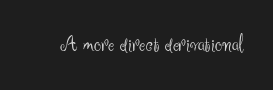
The image shows 23 px text type, upright; set normal letter spacing, not underlined.
